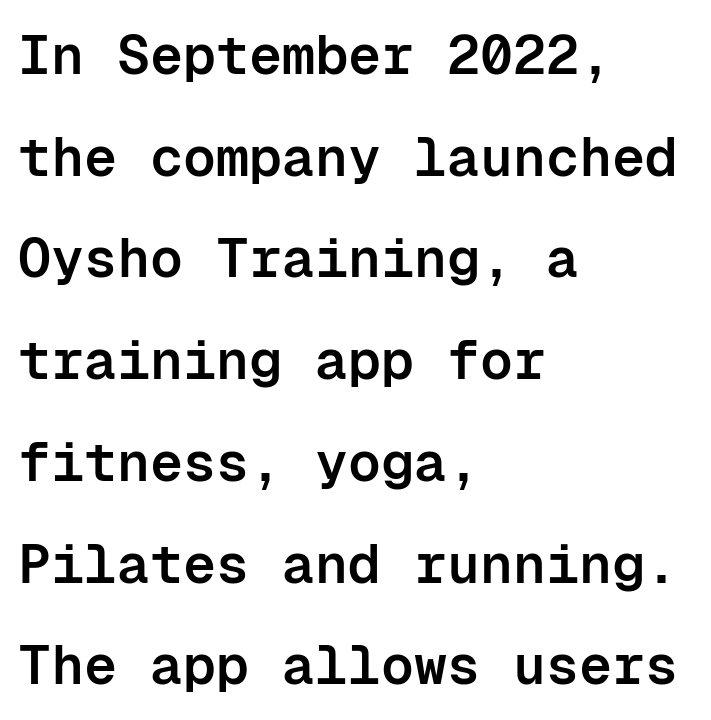
In terms of weight, the rendering is demibold, just under bold. This sample is left-justified, so line endings fall wherever the words run out. Italic: no, the glyphs are upright roman. Descenders are the only things crossing below the line. The letters sit at their default tracking, neither squeezed nor spread.
